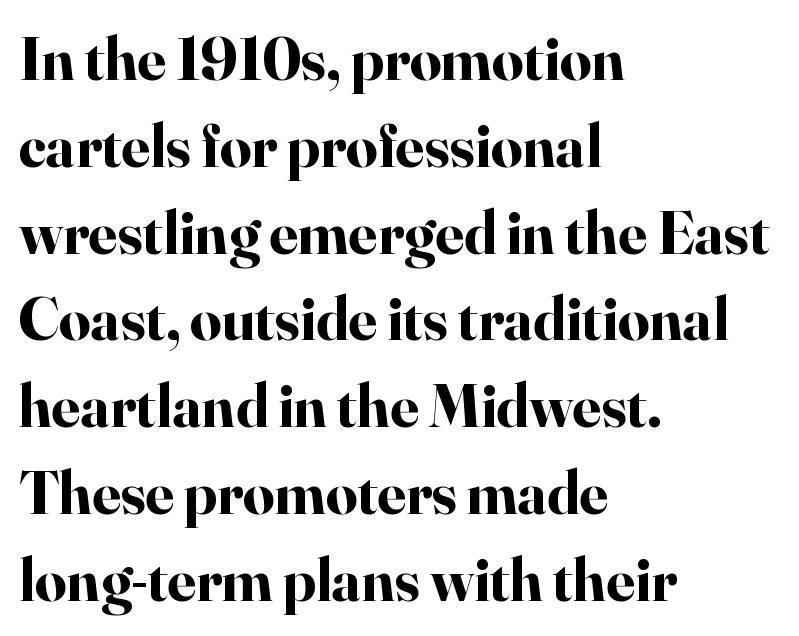
{"serif": "yes", "italic": "no", "bold": "yes", "weight": "bold", "width": "normal", "stroke_contrast": "high", "x_height": "small", "monospaced": "no", "underline": "no", "align": "left", "line_spacing": "normal", "line_spacing_ratio": 1.4, "letter_spacing": "normal", "letter_spacing_em": 0.0, "glyph_px": 62}
